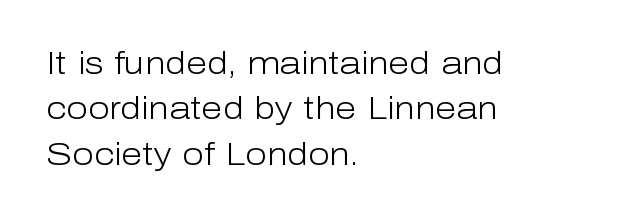
{"serif": "no", "italic": "no", "bold": "no", "weight": "light", "width": "normal", "stroke_contrast": "low", "x_height": "medium", "monospaced": "no", "underline": "no", "align": "left", "line_spacing": "normal", "line_spacing_ratio": 1.46, "letter_spacing": "normal", "letter_spacing_em": 0.0, "glyph_px": 31}
